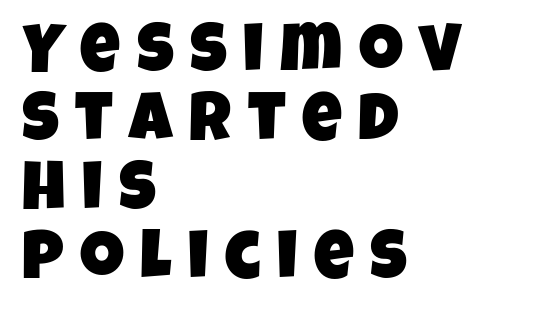
{"serif": "no", "width": "condensed", "stroke_contrast": "low", "x_height": "large", "monospaced": "no", "underline": "no", "align": "left", "line_spacing": "tight", "line_spacing_ratio": 1.0, "letter_spacing": "wide", "letter_spacing_em": 0.24, "glyph_px": 69}
